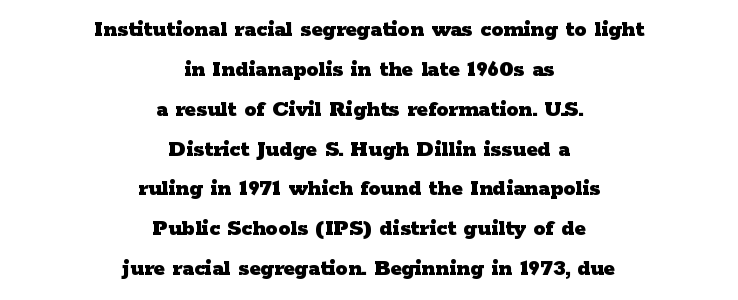
The image shows 24 px bold type, upright; set centered, normal line spacing (1.66x), normal letter spacing, not underlined.
